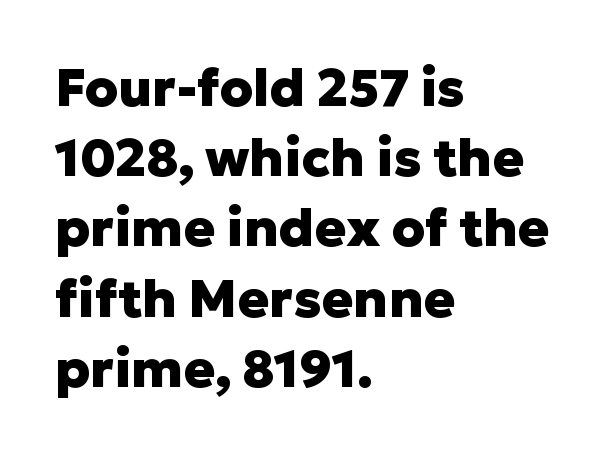
The image shows 52 px heavy sans-serif type, upright; set left-aligned, normal line spacing (1.35x), normal letter spacing, not underlined; low stroke contrast and a medium x-height.
